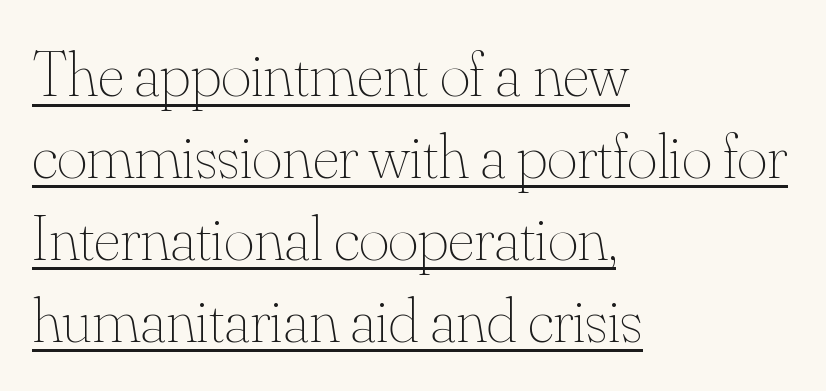
Q: Is the text bold? A: No.
Q: Is the text italic (slanted)? A: No, it is upright.
Q: Is the text underlined? A: Yes.
Q: How is the paragraph aligned? A: Left-aligned.
Q: Is the spacing between letters normal or unusually wide? A: Normal.
Q: Is the spacing between lines tight, normal or loose? A: Normal.
Q: Width (condensed, normal, or wide)? A: Normal.
Q: Stroke contrast? A: Medium.
Q: x-height? A: Small.
Q: Monospaced? A: No.
